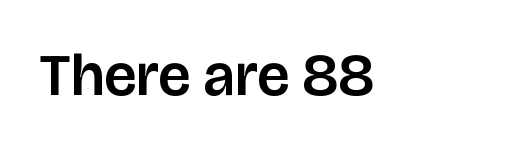
Descenders are the only things crossing below the line. In CSS terms this would be text-align: left. Tracking here is standard; glyphs follow each other at the usual distance. Vertical strokes here are truly vertical.
